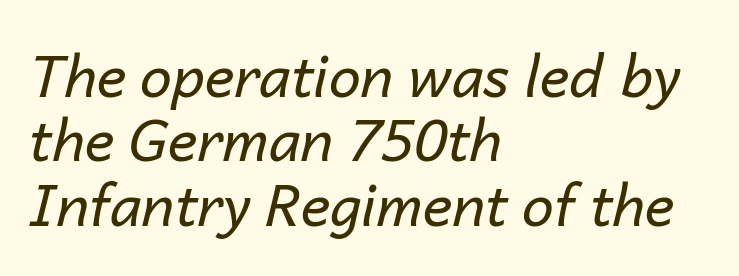
Q: Is the text bold? A: No.
Q: Is the text italic (slanted)? A: Yes, it leans right by about 14 degrees.
Q: Is the text underlined? A: No.
Q: How is the paragraph aligned? A: Left-aligned.
Q: Is the spacing between letters normal or unusually wide? A: Normal.
Q: Is the spacing between lines tight, normal or loose? A: Tight.
Q: Width (condensed, normal, or wide)? A: Normal.
Q: Stroke contrast? A: Low.
Q: x-height? A: Medium.
Q: Monospaced? A: No.
